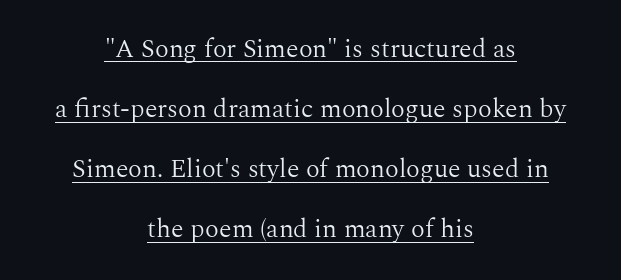
Q: Is the text bold? A: No.
Q: Is the text italic (slanted)? A: No, it is upright.
Q: Is the text underlined? A: Yes.
Q: How is the paragraph aligned? A: Centered.
Q: Is the spacing between letters normal or unusually wide? A: Normal.
Q: Is the spacing between lines tight, normal or loose? A: Loose.
